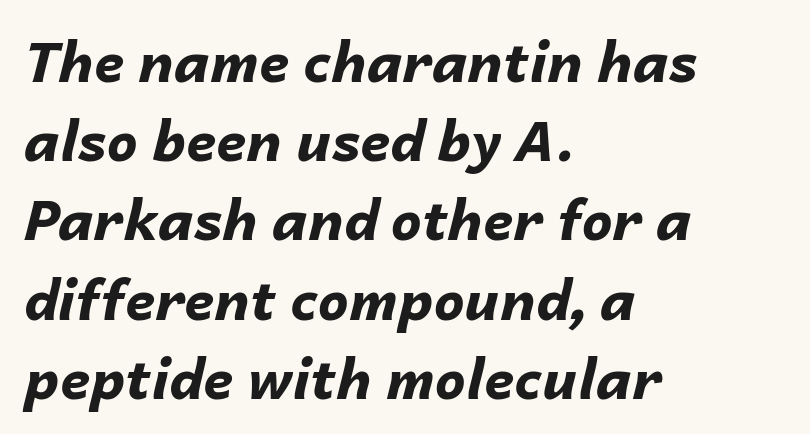
{"italic": "yes", "lean": "right", "slant_degrees": 14, "bold": "yes", "weight": "bold", "width": "normal", "stroke_contrast": "low", "x_height": "medium", "monospaced": "no", "underline": "no", "align": "left", "line_spacing": "normal", "line_spacing_ratio": 1.44, "letter_spacing": "normal", "letter_spacing_em": 0.0, "glyph_px": 55}
